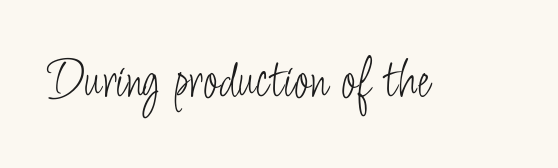
This rendering leaves character spacing at its baseline value. Serifs: no, the terminals of the letterforms are clean. Rule under the text: the space is simply empty. You could not count columns in this text — the font is proportionally spaced.
